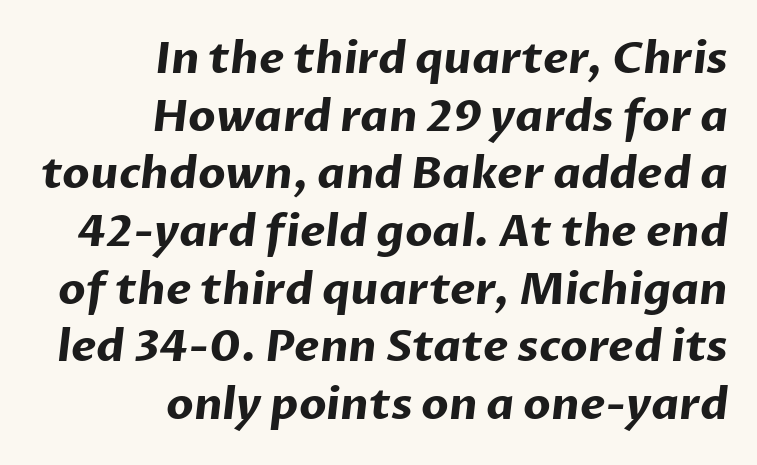
The image shows 44 px bold sans-serif type; set right-aligned, normal line spacing (1.31x), normal letter spacing, not underlined; low stroke contrast and a medium x-height.
